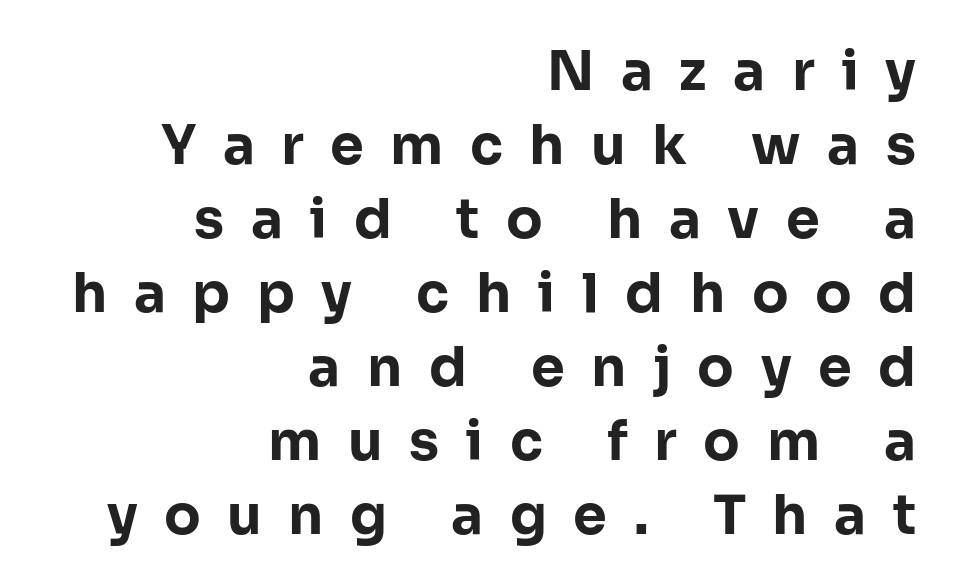
Q: Is the text bold? A: Yes.
Q: Is the text italic (slanted)? A: No, it is upright.
Q: Is the typeface a serif or a sans-serif typeface? A: Sans-serif.
Q: Is the text underlined? A: No.
Q: How is the paragraph aligned? A: Right-aligned.
Q: Is the spacing between letters normal or unusually wide? A: Unusually wide.
Q: Is the spacing between lines tight, normal or loose? A: Normal.
Q: Width (condensed, normal, or wide)? A: Normal.
Q: Stroke contrast? A: Low.
Q: x-height? A: Medium.
Q: Monospaced? A: No.
